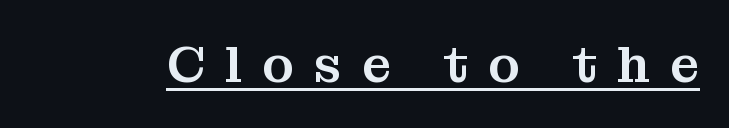
Q: Is the text italic (slanted)? A: No, it is upright.
Q: Is the typeface a serif or a sans-serif typeface? A: Serif.
Q: Is the text underlined? A: Yes.
Q: Is the spacing between letters normal or unusually wide? A: Unusually wide.
Q: Width (condensed, normal, or wide)? A: Normal.
Q: Stroke contrast? A: Medium.
Q: x-height? A: Medium.
Q: Monospaced? A: No.
